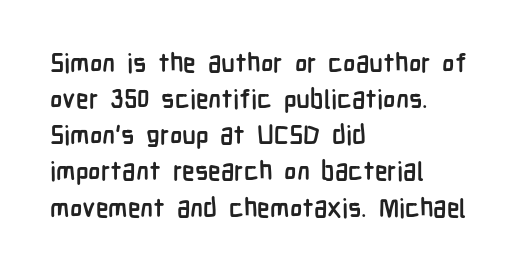
The image shows 26 px bold type, upright; set left-aligned, normal line spacing (1.39x), normal letter spacing, not underlined.
